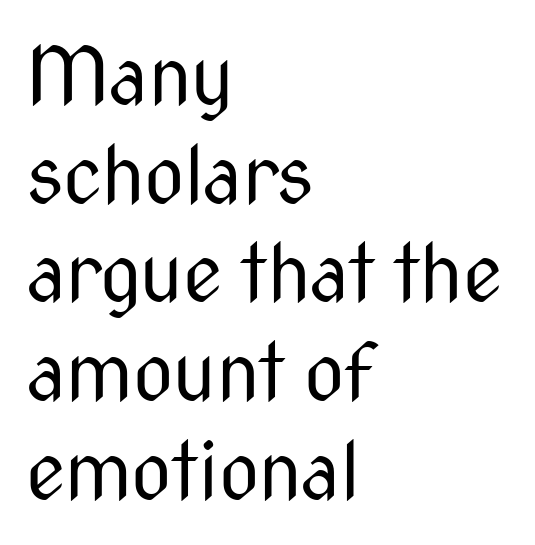
The designer left line spacing at the default. Glyph-to-glyph distance matches everyday printed text. Do the characters align in a grid? No, the font is proportional. This rendering uses left alignment, leaving the right contour irregular.
